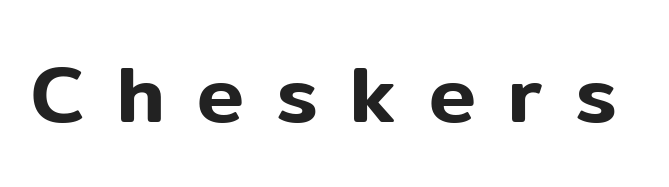
{"serif": "no", "italic": "no", "width": "normal", "stroke_contrast": "low", "x_height": "medium", "monospaced": "no", "underline": "no", "letter_spacing": "wide", "letter_spacing_em": 0.41, "glyph_px": 79}
